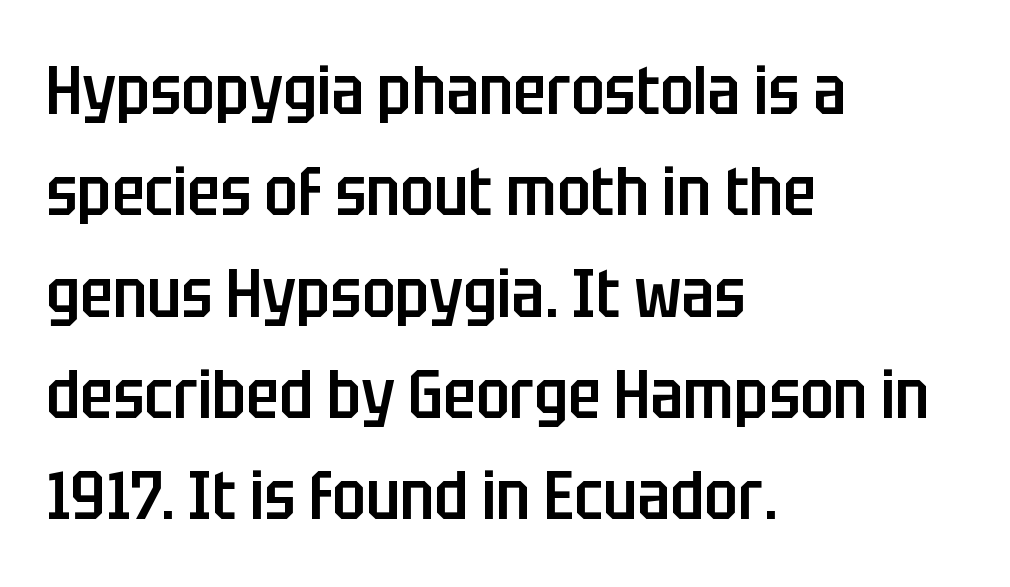
The image shows 68 px semibold, condensed sans-serif type, upright; set left-aligned, normal line spacing (1.49x), normal letter spacing, not underlined; low stroke contrast and a large x-height.
